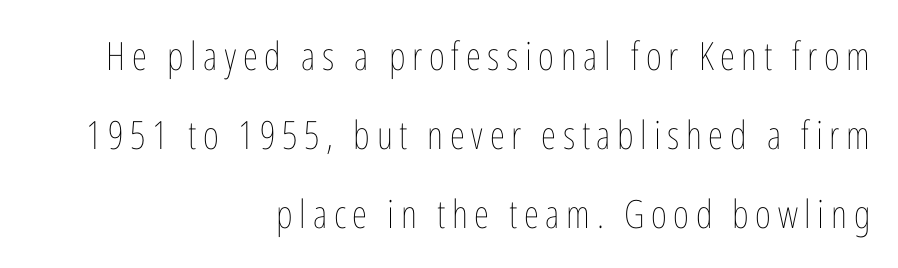
The gap between lines stays unmarked. Leftover space on each line is placed entirely before the opening word. Think of a printed novel: that variable character pitch is what you see here. Unbolded letterforms with no extra heft. The axis of the letterforms is exactly vertical.
